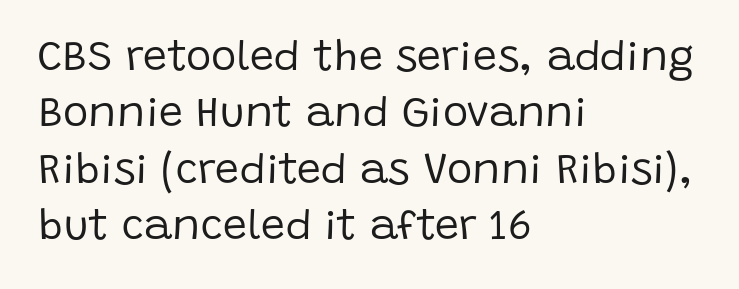
In terms of letterspacing, this is plain default setting. Evenly set lines give the paragraph a standard silhouette. This rendering uses left alignment, leaving the right contour irregular. Varying glyph widths throughout — classic text-font behaviour. Anything drawn beneath the words? Only blank space.
